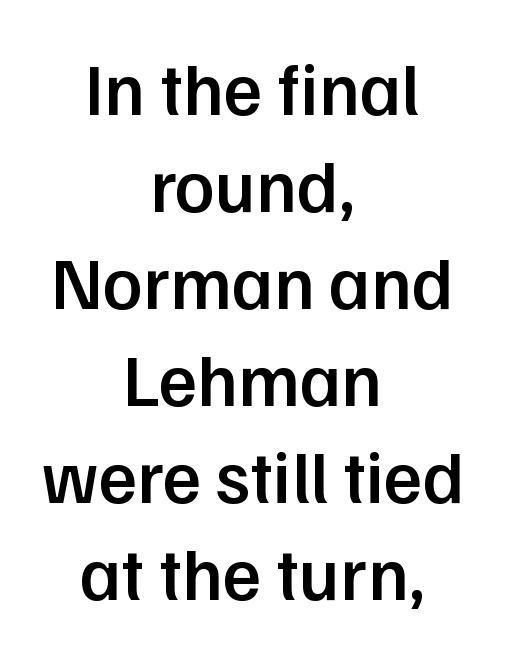
Do the characters align in a grid? No, the font is proportional. The letters stand straight up with perfectly vertical stems. The compositor balanced each line on the midline. Regarding serifs, this sample does without them. The passage shown has conventional tracking throughout.
